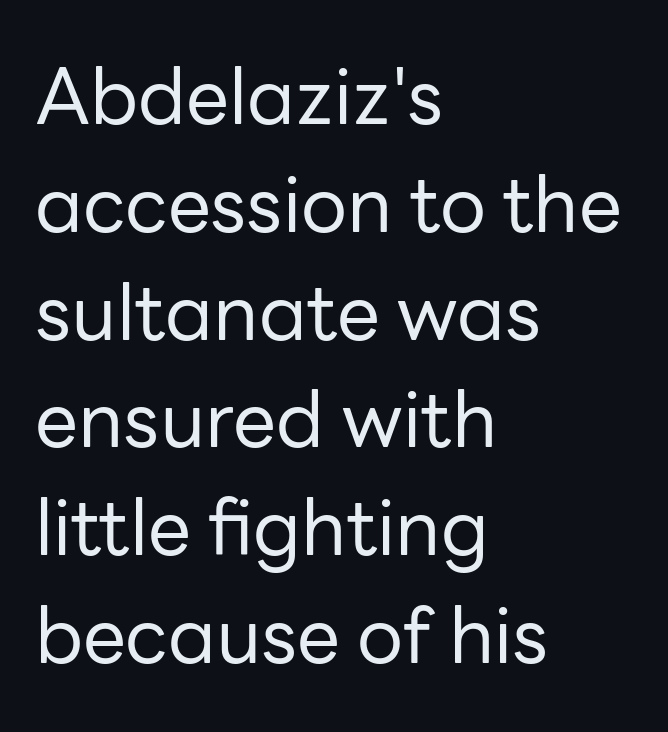
Q: Is the text bold? A: No.
Q: Is the text italic (slanted)? A: No, it is upright.
Q: Is the typeface a serif or a sans-serif typeface? A: Sans-serif.
Q: Is the text underlined? A: No.
Q: How is the paragraph aligned? A: Left-aligned.
Q: Is the spacing between letters normal or unusually wide? A: Normal.
Q: Is the spacing between lines tight, normal or loose? A: Normal.
Q: Width (condensed, normal, or wide)? A: Normal.
Q: Stroke contrast? A: Low.
Q: x-height? A: Medium.
Q: Monospaced? A: No.
